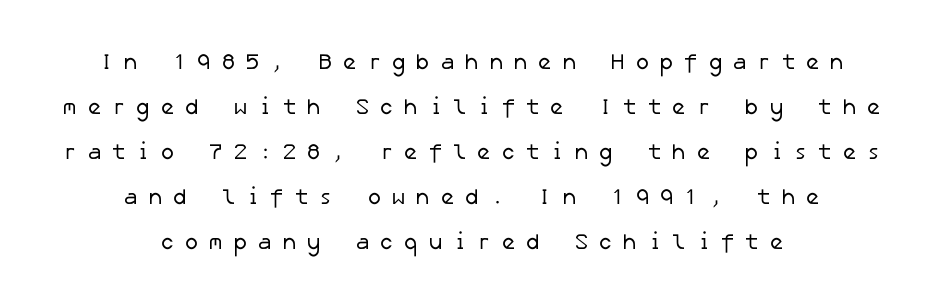
Anything drawn beneath the words? Only blank space. The typeface has the unassuming heft of standard copy or less. These lines have a slow, spaced-out rhythm from letter to letter. One-word summary of the alignment: center. You could fit nearly another row in the gap between these rows.
